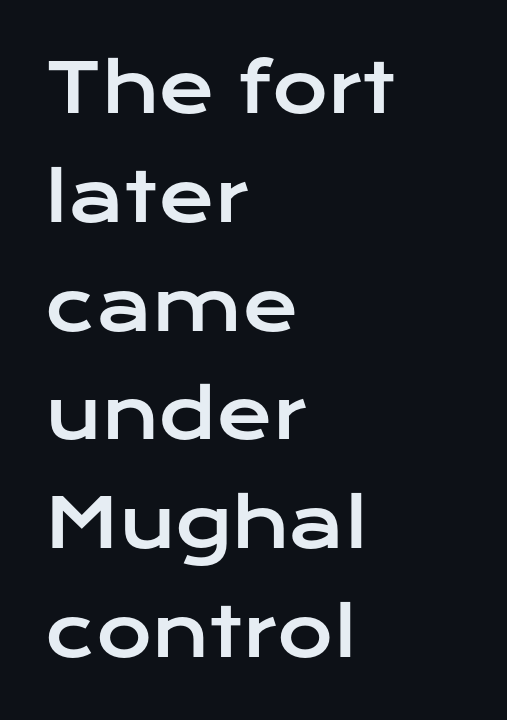
{"serif": "no", "italic": "no", "width": "wide", "stroke_contrast": "low", "x_height": "medium", "monospaced": "no", "underline": "no", "align": "left", "line_spacing": "normal", "line_spacing_ratio": 1.6, "letter_spacing": "normal", "letter_spacing_em": 0.0, "glyph_px": 68}
